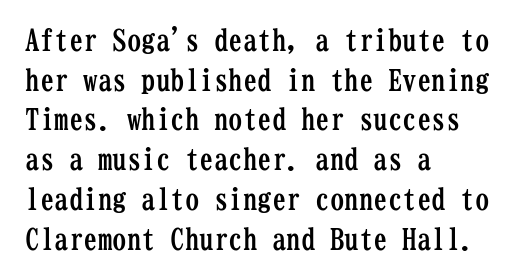
{"serif": "yes", "italic": "no", "bold": "yes", "weight": "semibold", "width": "condensed", "stroke_contrast": "low", "x_height": "medium", "monospaced": "yes", "underline": "no", "align": "left", "line_spacing": "normal", "line_spacing_ratio": 1.37, "letter_spacing": "normal", "letter_spacing_em": 0.0, "glyph_px": 29}
